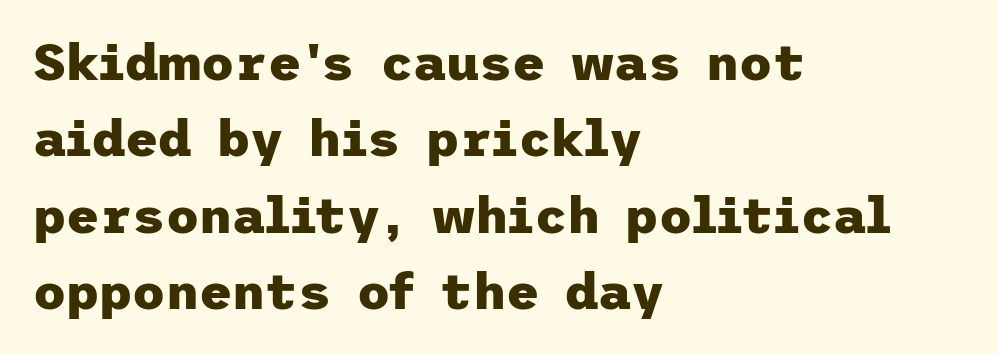
{"serif": "no", "italic": "no", "bold": "yes", "weight": "heavy", "width": "normal", "stroke_contrast": "low", "x_height": "medium", "underline": "no", "align": "left", "line_spacing": "normal", "line_spacing_ratio": 1.5, "letter_spacing": "normal", "letter_spacing_em": 0.0, "glyph_px": 51}
